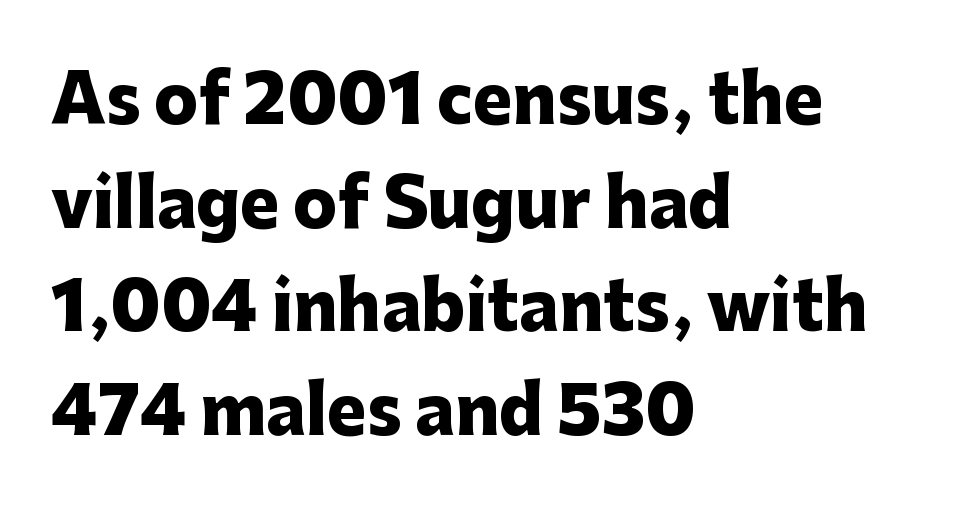
Q: Is the text bold? A: Yes.
Q: Is the text italic (slanted)? A: No, it is upright.
Q: Is the typeface a serif or a sans-serif typeface? A: Sans-serif.
Q: Is the text underlined? A: No.
Q: How is the paragraph aligned? A: Left-aligned.
Q: Is the spacing between letters normal or unusually wide? A: Normal.
Q: Is the spacing between lines tight, normal or loose? A: Normal.
Q: Width (condensed, normal, or wide)? A: Normal.
Q: Stroke contrast? A: Low.
Q: x-height? A: Medium.
Q: Monospaced? A: No.
